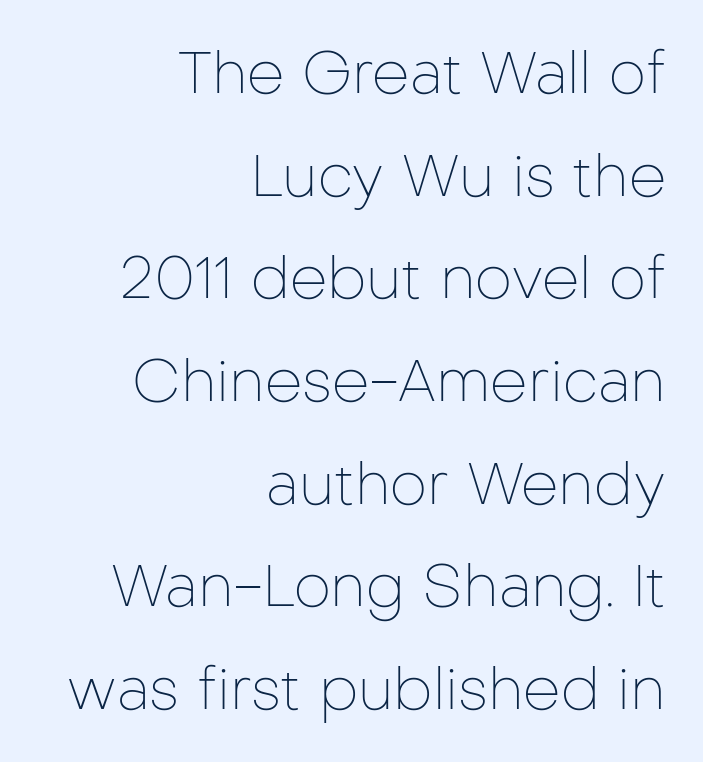
{"serif": "no", "italic": "no", "bold": "no", "weight": "thin", "width": "normal", "stroke_contrast": "low", "x_height": "medium", "monospaced": "no", "underline": "no", "align": "right", "line_spacing_ratio": 1.74, "letter_spacing": "normal", "letter_spacing_em": 0.0, "glyph_px": 59}
